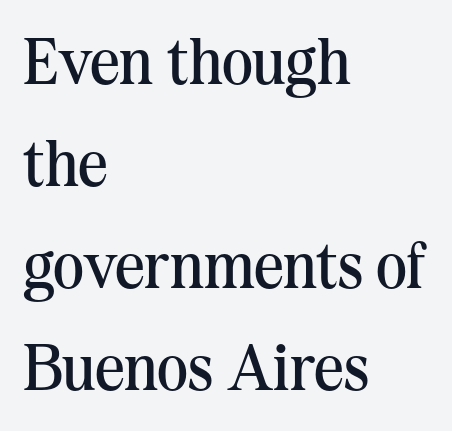
{"serif": "yes", "italic": "no", "bold": "no", "weight": "regular", "width": "normal", "stroke_contrast": "medium", "x_height": "medium", "monospaced": "no", "underline": "no", "align": "left", "line_spacing": "normal", "line_spacing_ratio": 1.57, "letter_spacing": "normal", "letter_spacing_em": 0.0, "glyph_px": 65}
